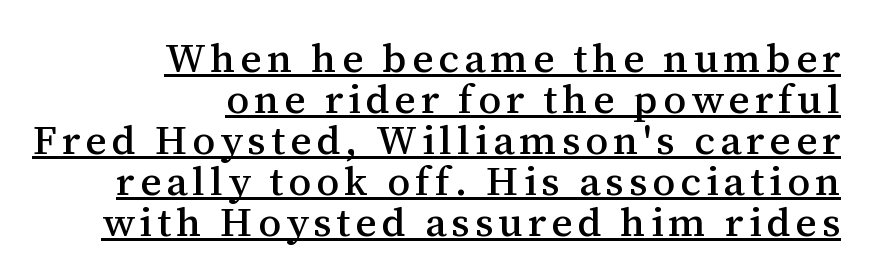
The face used here is seriffed, in the tradition of book romans. Is this a fixed-width face? No — the glyphs have proportional, varying widths. Reading down the column, the eye jumps only a short way to each next line. The face used here appears with an underline applied.
